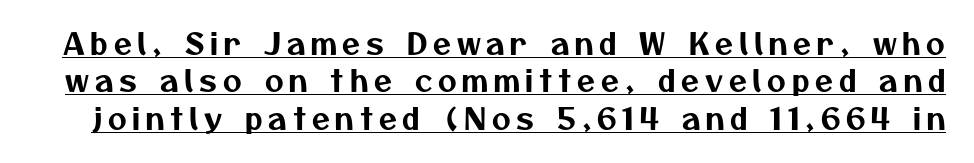
Q: Is the typeface a serif or a sans-serif typeface? A: Sans-serif.
Q: Is the text underlined? A: Yes.
Q: Is the spacing between letters normal or unusually wide? A: Unusually wide.
Q: Is the spacing between lines tight, normal or loose? A: Normal.
Q: Width (condensed, normal, or wide)? A: Normal.
Q: Stroke contrast? A: Medium.
Q: x-height? A: Medium.
Q: Monospaced? A: No.
